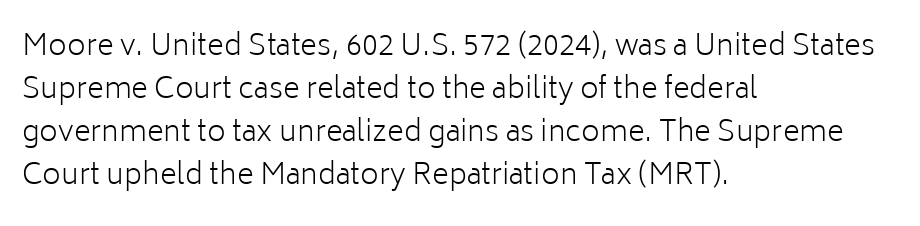
The image shows 29 px light sans-serif type, upright; set left-aligned, normal line spacing (1.48x), normal letter spacing, not underlined; low stroke contrast and a medium x-height.
